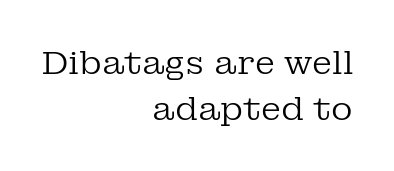
Q: Is the text bold? A: No.
Q: Is the text italic (slanted)? A: No, it is upright.
Q: Is the typeface a serif or a sans-serif typeface? A: Serif.
Q: Is the text underlined? A: No.
Q: How is the paragraph aligned? A: Right-aligned.
Q: Is the spacing between letters normal or unusually wide? A: Normal.
Q: Is the spacing between lines tight, normal or loose? A: Normal.
Q: Width (condensed, normal, or wide)? A: Normal.
Q: Stroke contrast? A: Low.
Q: x-height? A: Medium.
Q: Monospaced? A: No.
